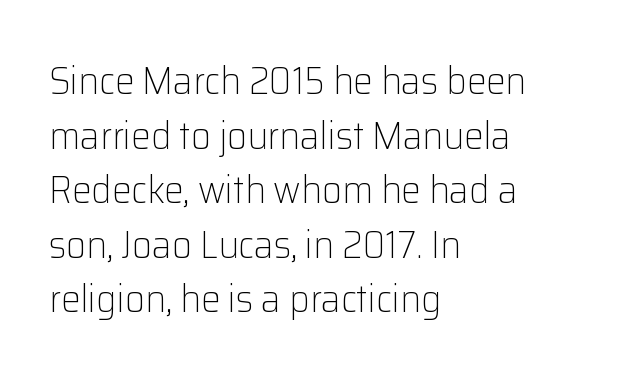
Q: Is the text bold? A: No.
Q: Is the text italic (slanted)? A: No, it is upright.
Q: Is the typeface a serif or a sans-serif typeface? A: Sans-serif.
Q: Is the text underlined? A: No.
Q: How is the paragraph aligned? A: Left-aligned.
Q: Is the spacing between letters normal or unusually wide? A: Normal.
Q: Is the spacing between lines tight, normal or loose? A: Normal.
Q: Width (condensed, normal, or wide)? A: Normal.
Q: Stroke contrast? A: Low.
Q: x-height? A: Medium.
Q: Monospaced? A: No.
